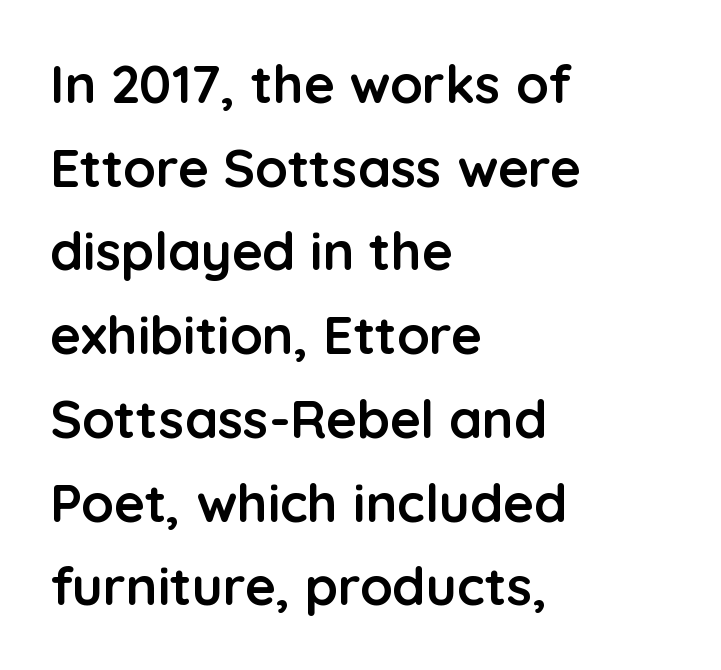
Q: Is the text bold? A: Yes.
Q: Is the text italic (slanted)? A: No, it is upright.
Q: Is the typeface a serif or a sans-serif typeface? A: Sans-serif.
Q: Is the text underlined? A: No.
Q: How is the paragraph aligned? A: Left-aligned.
Q: Is the spacing between letters normal or unusually wide? A: Normal.
Q: Is the spacing between lines tight, normal or loose? A: Normal.
Q: Width (condensed, normal, or wide)? A: Normal.
Q: Stroke contrast? A: Low.
Q: x-height? A: Medium.
Q: Monospaced? A: No.
